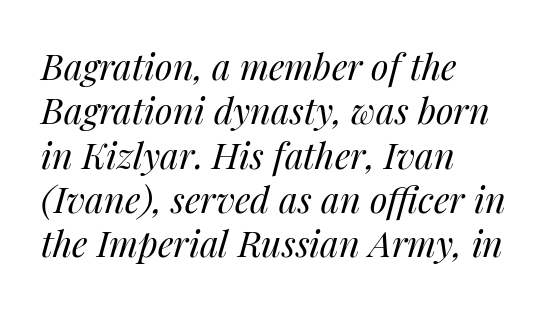
Is this a heavy cut? Hardly; it is regular or lighter. Varying glyph widths throughout — classic text-font behaviour. These lines keep a tight, regular rhythm from letter to letter. There's an unmistakable incline to the writing here. Leftover space on each line is placed entirely after the last word.
